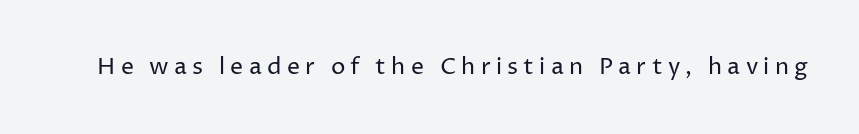
{"italic": "no", "bold": "no", "underline": "no", "letter_spacing": "wide", "letter_spacing_em": 0.23, "glyph_px": 23}
